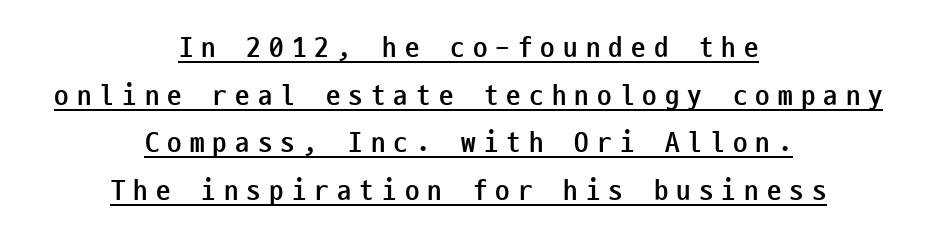
The image shows 29 px semibold, condensed sans-serif type, upright, monospaced; set centered, normal line spacing (1.64x), unusually wide letter spacing (+0.28 em), underlined; low stroke contrast and a medium x-height.
